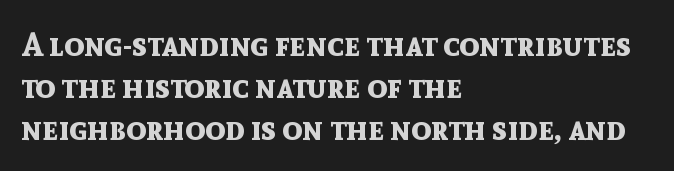
The specimen reads as upright at a glance. Visually the block forms a straight wall on the left and a jagged coastline on the right. Do the characters align in a grid? No, the font is proportional. Quick note: underline off. You can tell from the bare stems that sans-serif type was used.
